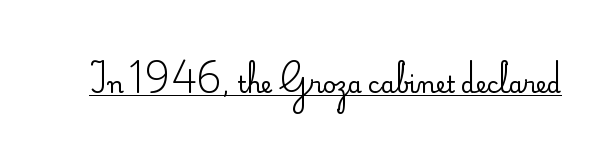
Students, observe the line beneath the letters — that is underlining. You can tell it's not italic because the verticals are truly vertical. Stems here are at most as thick as an everyday book face. Between one letter and the next there's only the usual sliver of space.
